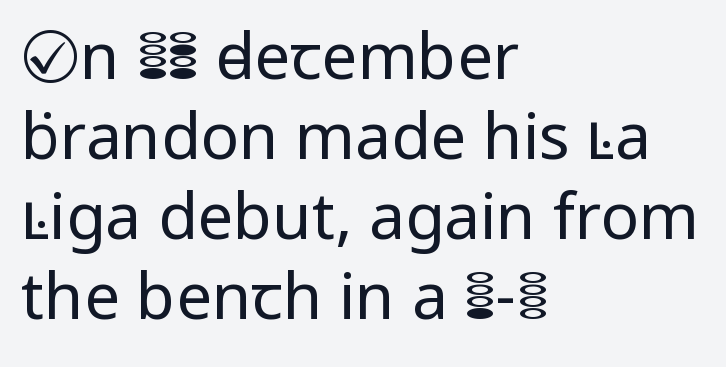
No heavy texture on the line: the type isn't bold. The string is rendered with underlining switched off. A typesetter would call this proportional, since set widths differ per character. The typeface chosen for these lines omits serifs. Ordinary non-slanted type is in use. Default kerning and tracking; the words read as compact shapes.
